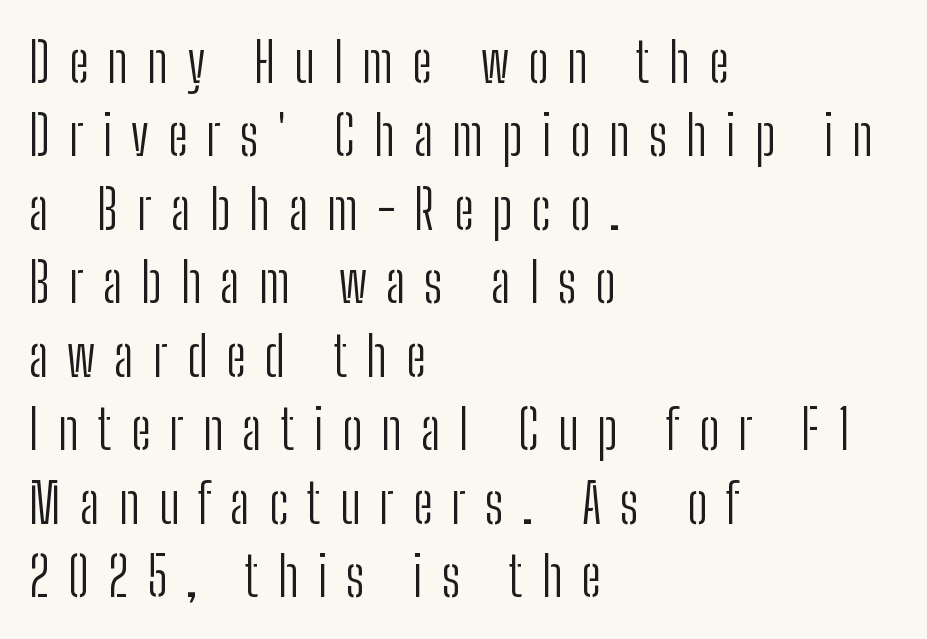
The image shows 54 px light, condensed sans-serif type, upright; set left-aligned, normal line spacing (1.36x), unusually wide letter spacing (+0.35 em), not underlined; low stroke contrast and a medium x-height.
